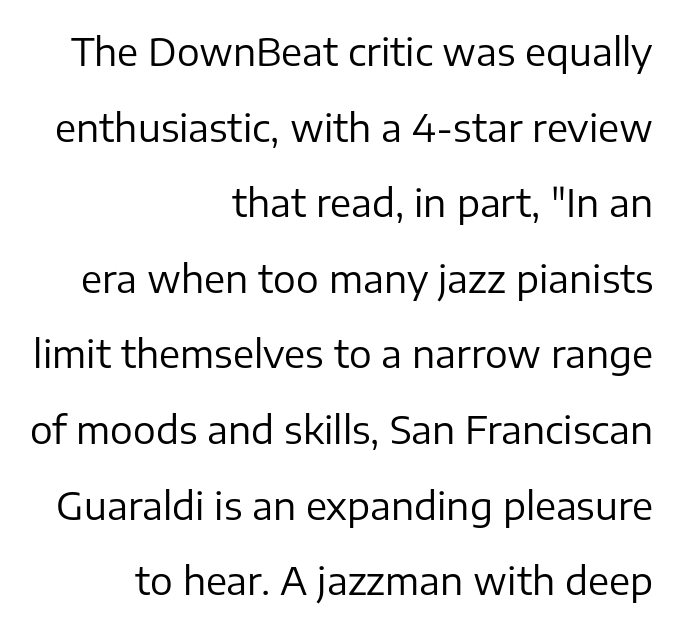
{"serif": "no", "italic": "no", "bold": "no", "weight": "regular", "width": "normal", "stroke_contrast": "low", "x_height": "medium", "monospaced": "no", "underline": "no", "align": "right", "line_spacing": "loose", "line_spacing_ratio": 1.99, "letter_spacing": "normal", "letter_spacing_em": 0.0, "glyph_px": 38}
